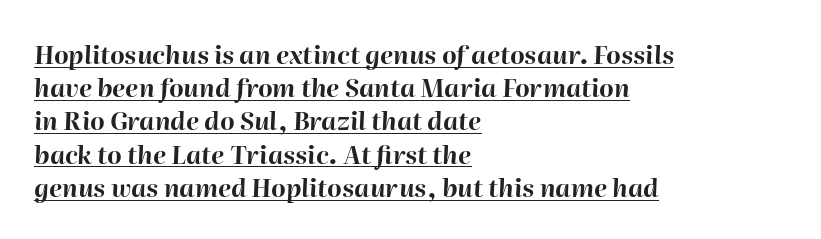
Q: Is the text bold? A: Yes.
Q: Is the text italic (slanted)? A: Yes, it leans right by about 2 degrees.
Q: Is the text underlined? A: Yes.
Q: How is the paragraph aligned? A: Left-aligned.
Q: Is the spacing between letters normal or unusually wide? A: Normal.
Q: Is the spacing between lines tight, normal or loose? A: Normal.
